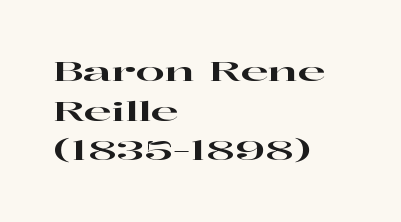
Q: Is the text italic (slanted)? A: No, it is upright.
Q: Is the text underlined? A: No.
Q: How is the paragraph aligned? A: Left-aligned.
Q: Is the spacing between letters normal or unusually wide? A: Normal.
Q: Is the spacing between lines tight, normal or loose? A: Normal.
